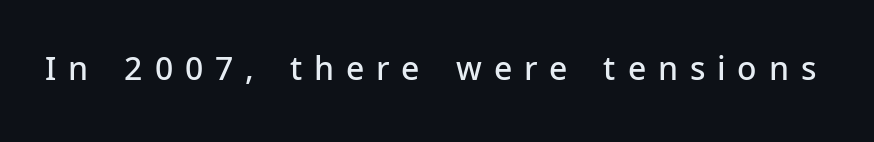
Q: Is the text bold? A: Semi-bold.
Q: Is the text italic (slanted)? A: No, it is upright.
Q: Is the typeface a serif or a sans-serif typeface? A: Sans-serif.
Q: Is the text underlined? A: No.
Q: Is the spacing between letters normal or unusually wide? A: Unusually wide.
Q: Width (condensed, normal, or wide)? A: Normal.
Q: Stroke contrast? A: Low.
Q: x-height? A: Medium.
Q: Monospaced? A: No.
